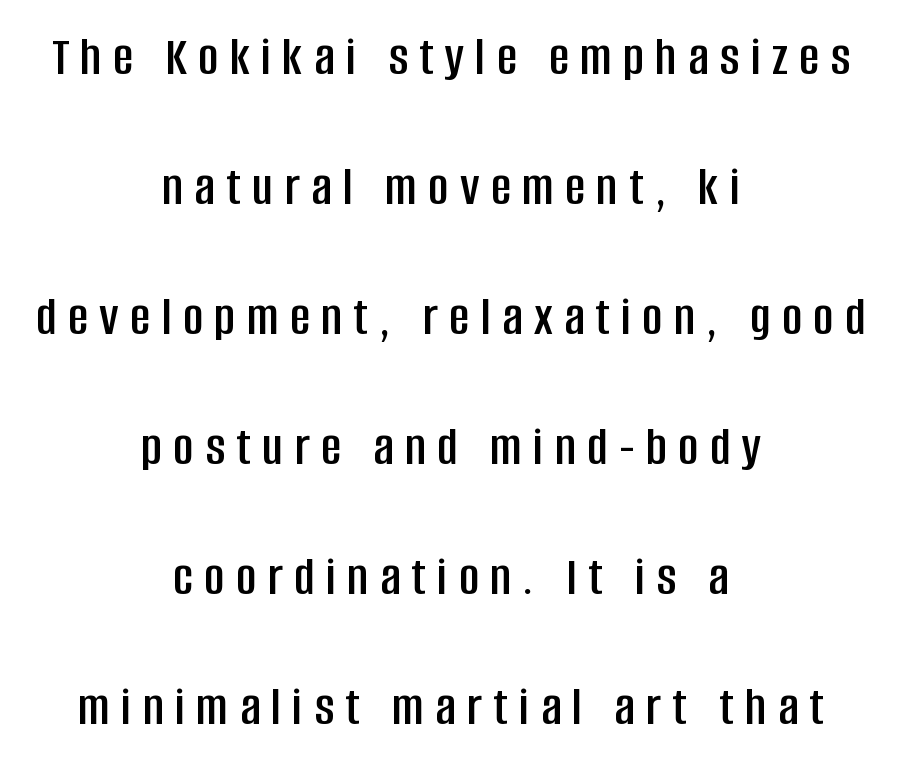
The image shows 56 px condensed sans-serif type, upright; set centered, loose line spacing (2.32x), unusually wide letter spacing (+0.2 em), not underlined; low stroke contrast and a large x-height.
